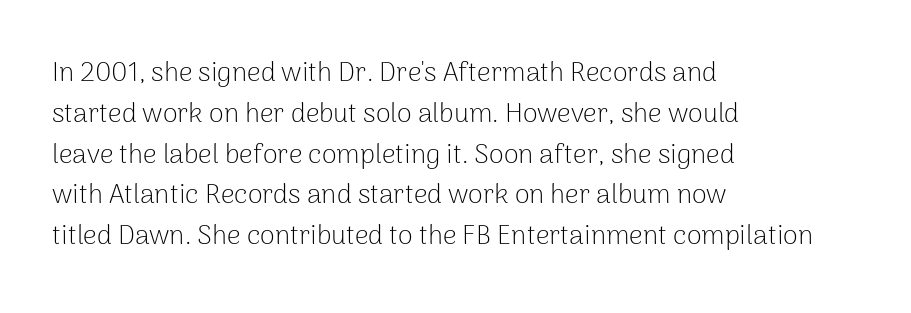
Q: Is the text bold? A: No.
Q: Is the text italic (slanted)? A: No, it is upright.
Q: Is the text underlined? A: No.
Q: How is the paragraph aligned? A: Left-aligned.
Q: Is the spacing between letters normal or unusually wide? A: Normal.
Q: Is the spacing between lines tight, normal or loose? A: Normal.
